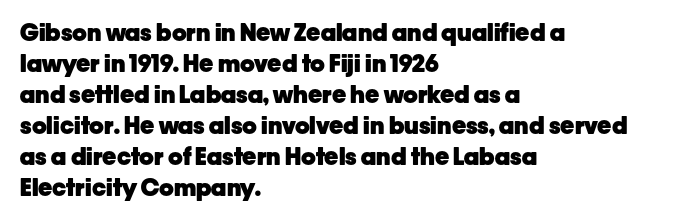
Q: Is the text bold? A: Yes.
Q: Is the text italic (slanted)? A: No, it is upright.
Q: Is the text underlined? A: No.
Q: How is the paragraph aligned? A: Left-aligned.
Q: Is the spacing between letters normal or unusually wide? A: Normal.
Q: Is the spacing between lines tight, normal or loose? A: Normal.
